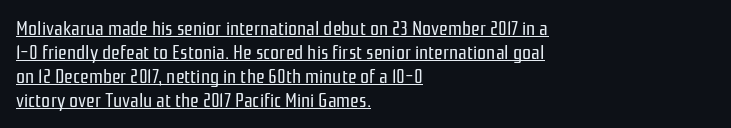
Stems here are at most as thick as an everyday book face. A rule runs beneath these lines of type. Left-aligned paragraph, ragged on the right. The passage shown has conventional tracking throughout. No italicization has been applied; the sample stays upright.
